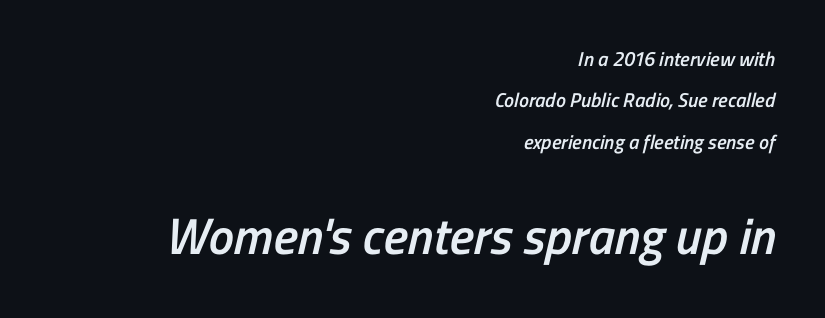
{"serif": "no", "bold": "semi", "weight": "semibold", "width": "condensed", "stroke_contrast": "low", "x_height": "medium", "monospaced": "no", "underline": "no", "align": "right", "line_spacing": "loose", "line_spacing_ratio": 2.07, "letter_spacing": "normal", "letter_spacing_em": 0.0, "larger_block": "second", "size_ratio": 2.55, "glyph_px": 51}
